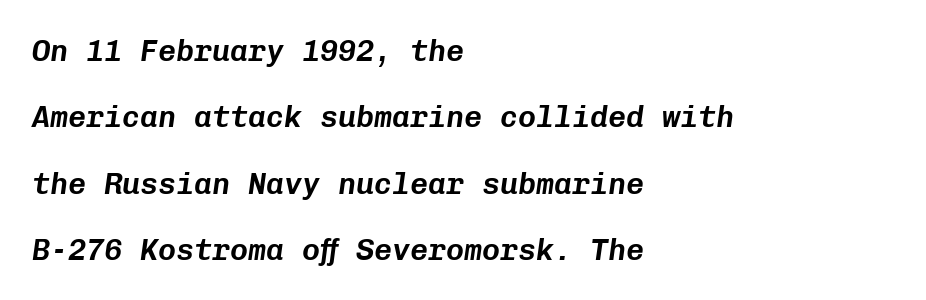
{"italic": "yes", "lean": "right", "slant_degrees": 8, "width": "normal", "stroke_contrast": "low", "x_height": "medium", "monospaced": "yes", "underline": "no", "align": "left", "line_spacing": "loose", "line_spacing_ratio": 2.21, "letter_spacing": "normal", "letter_spacing_em": 0.0, "glyph_px": 30}
